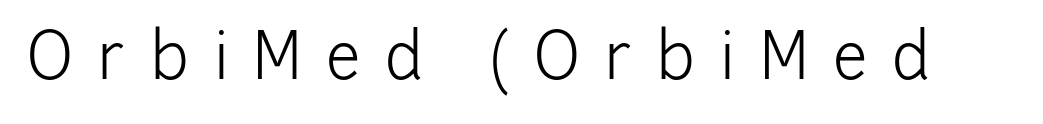
{"serif": "no", "italic": "no", "bold": "no", "weight": "light", "width": "normal", "stroke_contrast": "low", "x_height": "medium", "monospaced": "no", "underline": "no", "letter_spacing": "wide", "letter_spacing_em": 0.39, "glyph_px": 63}
